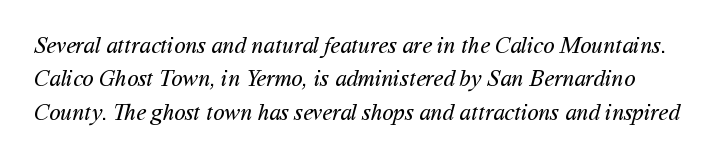
{"bold": "no", "underline": "no", "line_spacing": "normal", "line_spacing_ratio": 1.45, "letter_spacing": "normal", "letter_spacing_em": 0.0, "glyph_px": 23}
